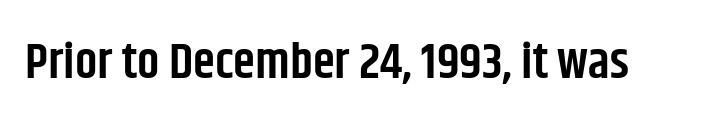
Q: Is the text bold? A: Semi-bold.
Q: Is the text italic (slanted)? A: No, it is upright.
Q: Is the typeface a serif or a sans-serif typeface? A: Sans-serif.
Q: Is the text underlined? A: No.
Q: Is the spacing between letters normal or unusually wide? A: Normal.
Q: Width (condensed, normal, or wide)? A: Condensed.
Q: Stroke contrast? A: Low.
Q: x-height? A: Large.
Q: Monospaced? A: No.
